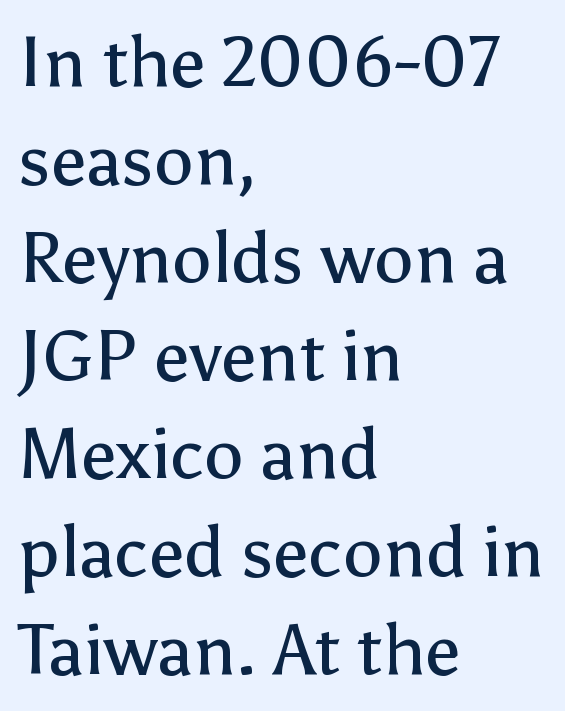
The image shows 71 px regular-weight sans-serif type, upright; set left-aligned, normal line spacing (1.38x), normal letter spacing, not underlined; low stroke contrast and a medium x-height.
